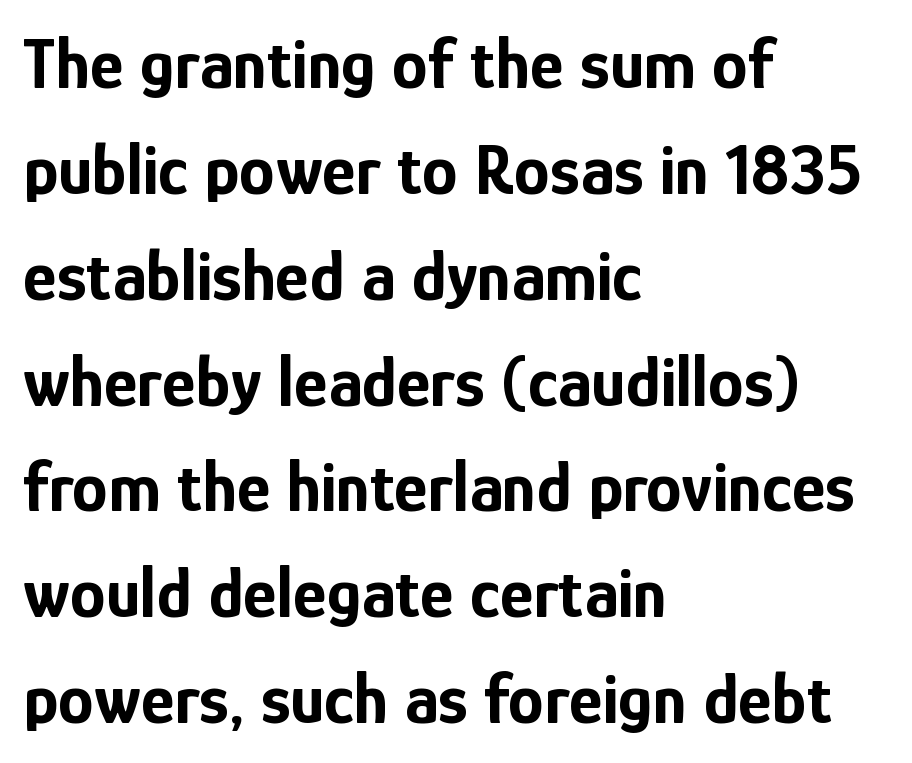
The image shows 72 px bold, condensed sans-serif type, upright; set left-aligned, normal line spacing (1.47x), normal letter spacing, not underlined; low stroke contrast and a medium x-height.
